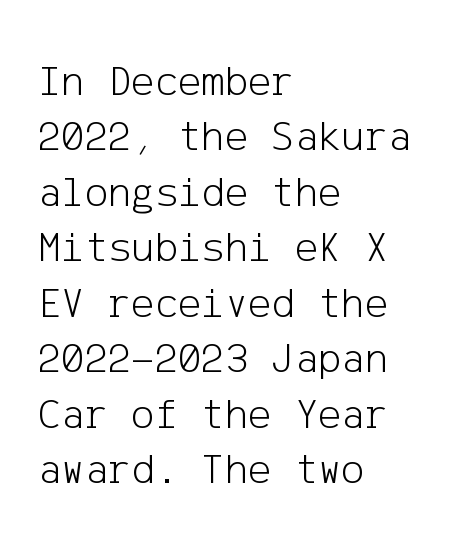
Q: Is the text bold? A: No.
Q: Is the text italic (slanted)? A: No, it is upright.
Q: Is the typeface a serif or a sans-serif typeface? A: Sans-serif.
Q: Is the text underlined? A: No.
Q: How is the paragraph aligned? A: Left-aligned.
Q: Is the spacing between letters normal or unusually wide? A: Normal.
Q: Is the spacing between lines tight, normal or loose? A: Normal.
Q: Width (condensed, normal, or wide)? A: Normal.
Q: Stroke contrast? A: Low.
Q: x-height? A: Medium.
